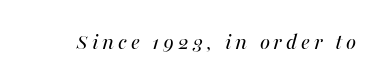
The image shows 24 px text type, italic (leaning right); set not underlined.
